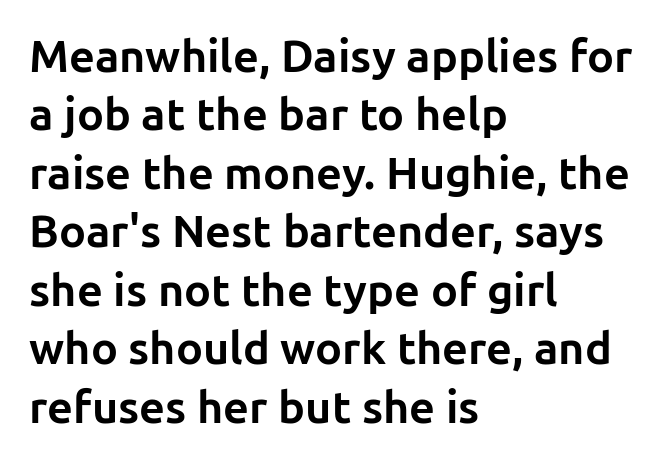
{"serif": "no", "italic": "no", "bold": "yes", "weight": "bold", "width": "normal", "stroke_contrast": "low", "x_height": "medium", "monospaced": "no", "underline": "no", "align": "left", "line_spacing": "normal", "line_spacing_ratio": 1.3, "letter_spacing": "normal", "letter_spacing_em": 0.0, "glyph_px": 45}
